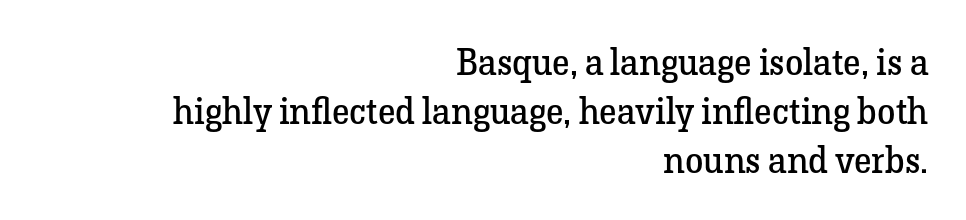
The image shows 37 px regular-weight serif type, upright; set right-aligned, normal line spacing (1.32x), normal letter spacing, not underlined; low stroke contrast and a medium x-height.
